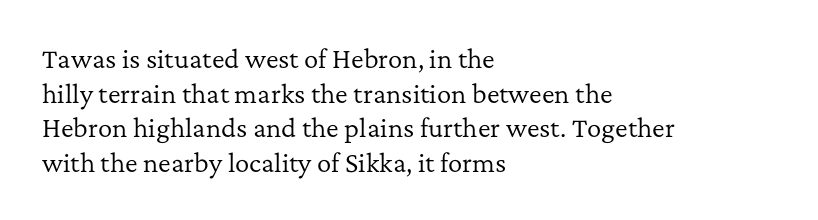
Regarding leading, the lines here are spaced in the standard way. The letters look calm and open, with moderate or lighter stems. Layout note: lines flush left. The rendering keeps characters at their native spacing. The lettering stays uniformly vertical, giving the passage a roman look. Underline: absent.
